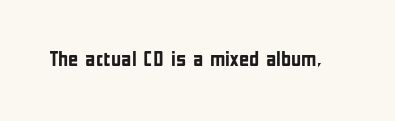
Q: Is the text bold? A: Yes.
Q: Is the text italic (slanted)? A: No, it is upright.
Q: Is the text underlined? A: No.
Q: Is the spacing between letters normal or unusually wide? A: Normal.
